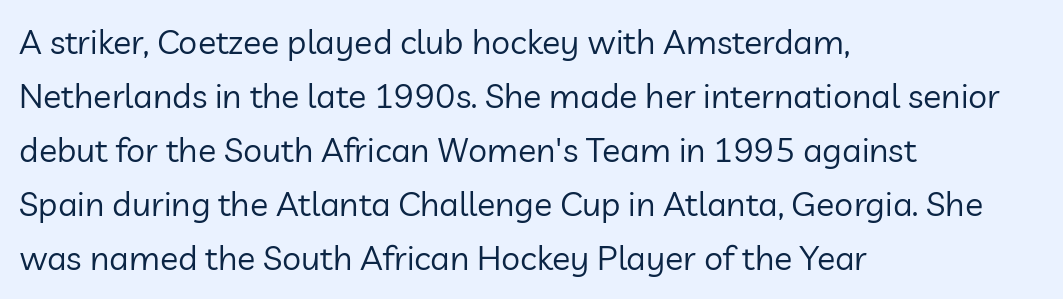
Q: Is the text bold? A: No.
Q: Is the text italic (slanted)? A: No, it is upright.
Q: Is the typeface a serif or a sans-serif typeface? A: Sans-serif.
Q: Is the text underlined? A: No.
Q: How is the paragraph aligned? A: Left-aligned.
Q: Is the spacing between letters normal or unusually wide? A: Normal.
Q: Is the spacing between lines tight, normal or loose? A: Normal.
Q: Width (condensed, normal, or wide)? A: Normal.
Q: Stroke contrast? A: Low.
Q: x-height? A: Medium.
Q: Monospaced? A: No.
